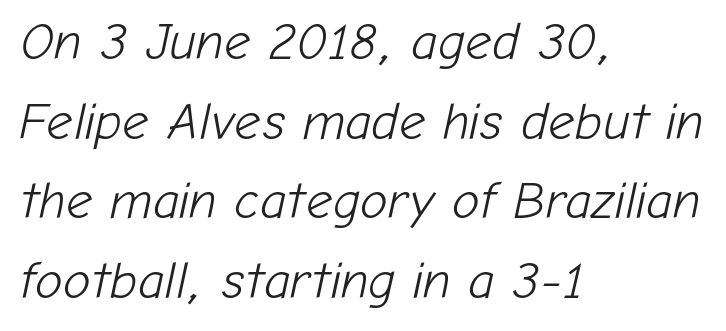
This is not heavy type; no bold has been used. This rendering features lettering with no underline. A typesetter would call this proportional, since set widths differ per character. The lines sit at an ordinary, default distance from one another. The text carries the slant typical of an italic or oblique font. The gaps between neighbouring characters are ordinary and unremarkable.
